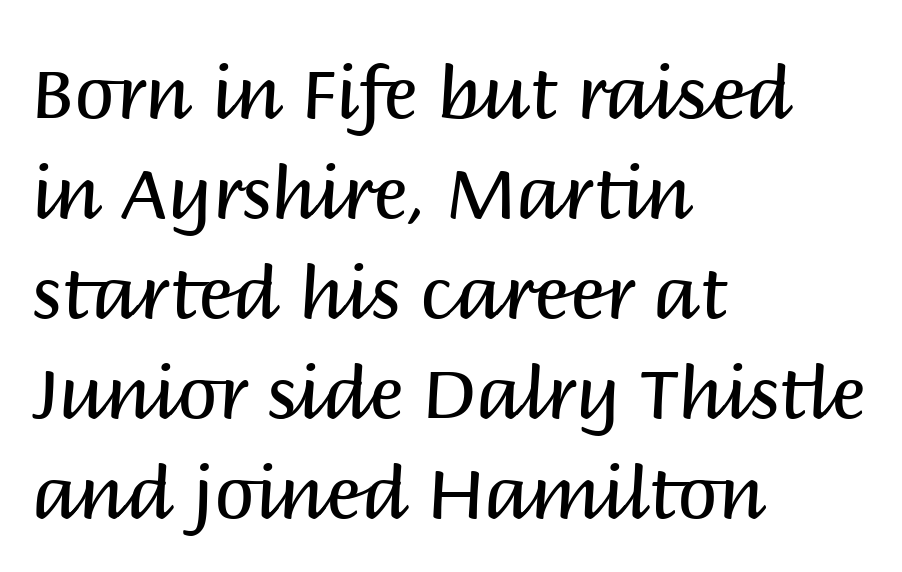
Q: Is the text bold? A: No.
Q: Is the text italic (slanted)? A: Yes.
Q: Is the typeface a serif or a sans-serif typeface? A: Sans-serif.
Q: Is the text underlined? A: No.
Q: How is the paragraph aligned? A: Left-aligned.
Q: Is the spacing between letters normal or unusually wide? A: Normal.
Q: Is the spacing between lines tight, normal or loose? A: Normal.
Q: Width (condensed, normal, or wide)? A: Normal.
Q: Stroke contrast? A: Medium.
Q: x-height? A: Large.
Q: Monospaced? A: No.
